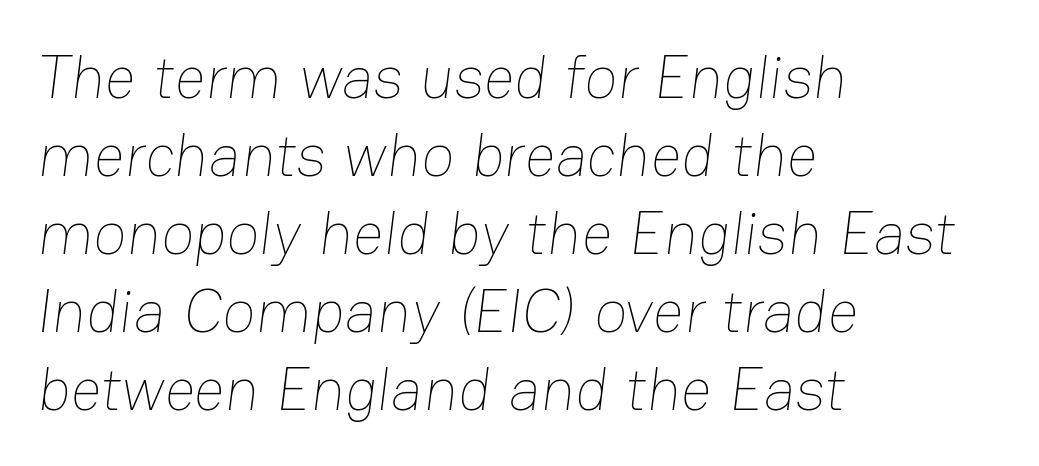
Q: Is the text bold? A: No.
Q: Is the text underlined? A: No.
Q: How is the paragraph aligned? A: Left-aligned.
Q: Is the spacing between letters normal or unusually wide? A: Normal.
Q: Is the spacing between lines tight, normal or loose? A: Normal.
Q: Width (condensed, normal, or wide)? A: Normal.
Q: Stroke contrast? A: Low.
Q: x-height? A: Medium.
Q: Monospaced? A: No.
